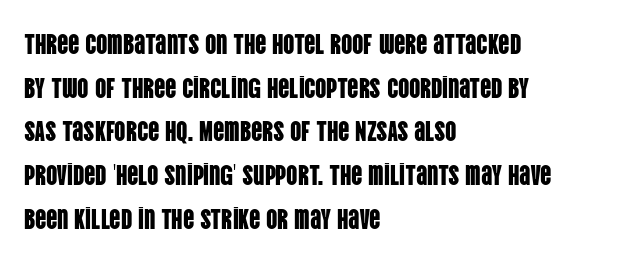
The image shows 28 px condensed sans-serif type, upright; set left-aligned, normal line spacing (1.56x), normal letter spacing, not underlined; low stroke contrast and a large x-height.
